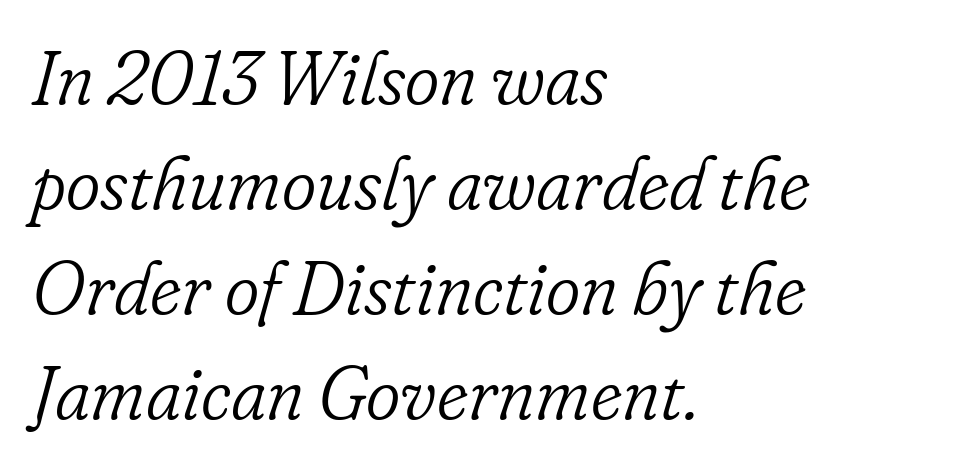
{"serif": "yes", "italic": "yes", "lean": "right", "slant_degrees": 16, "bold": "no", "weight": "light", "width": "normal", "stroke_contrast": "low", "x_height": "small", "monospaced": "no", "underline": "no", "align": "left", "line_spacing": "normal", "line_spacing_ratio": 1.42, "letter_spacing": "normal", "letter_spacing_em": 0.0, "glyph_px": 74}
